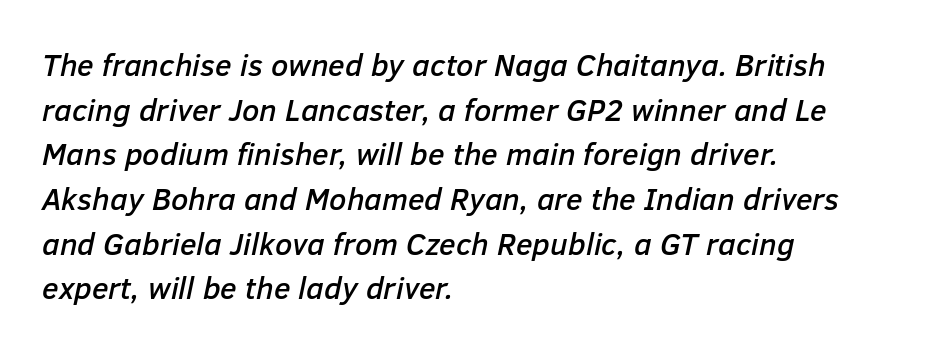
{"italic": "yes", "lean": "right", "slant_degrees": 12, "width": "normal", "stroke_contrast": "low", "x_height": "medium", "monospaced": "no", "underline": "no", "align": "left", "line_spacing": "normal", "line_spacing_ratio": 1.44, "letter_spacing": "normal", "letter_spacing_em": 0.0, "glyph_px": 31}
